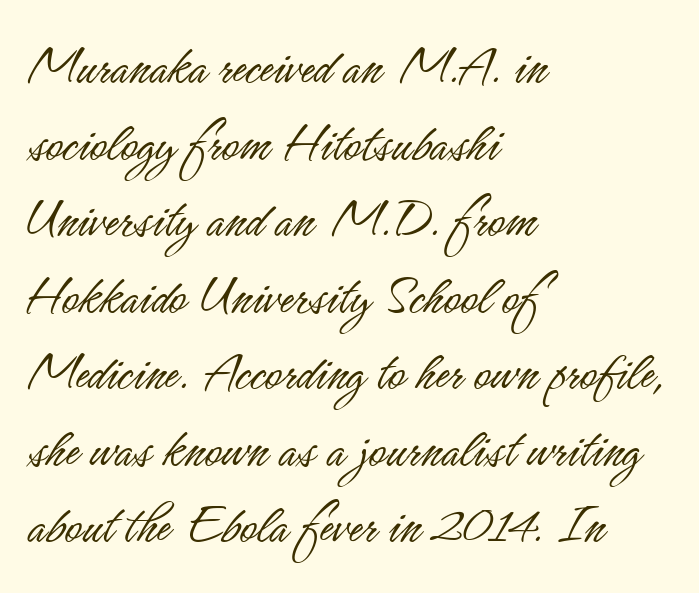
{"serif": "no", "bold": "no", "weight": "light", "width": "condensed", "stroke_contrast": "low", "x_height": "small", "monospaced": "no", "underline": "no", "align": "left", "line_spacing": "normal", "line_spacing_ratio": 1.32, "letter_spacing": "normal", "letter_spacing_em": 0.0, "glyph_px": 58}
